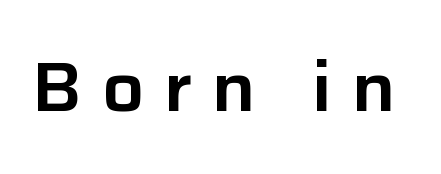
{"serif": "no", "italic": "no", "width": "normal", "stroke_contrast": "low", "x_height": "medium", "monospaced": "no", "underline": "no", "letter_spacing": "wide", "letter_spacing_em": 0.28, "glyph_px": 69}
